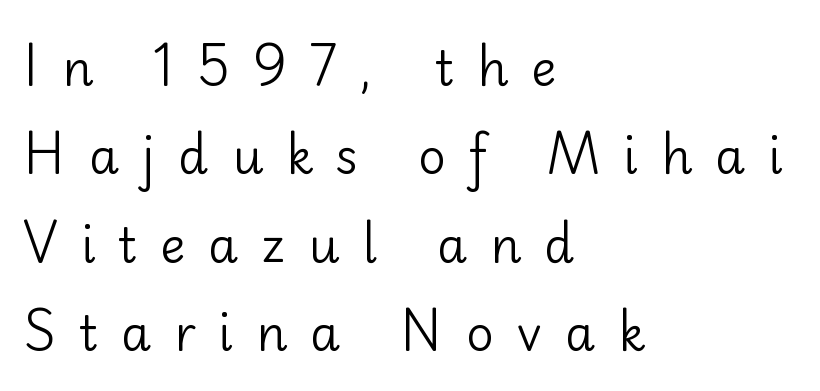
This rendering employs a face without finishing strokes, i.e., a sans-serif. Do the characters align in a grid? No, the font is proportional. The rag falls on the right side of this text block. Beneath every word, the page is bare.
